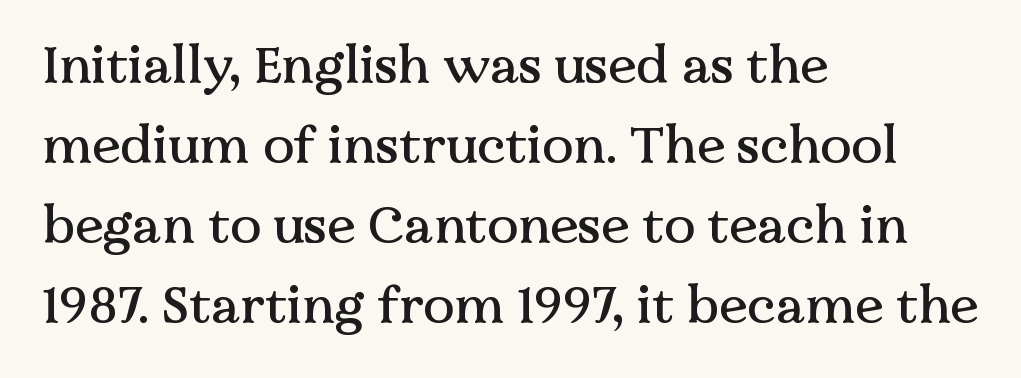
The image shows 52 px serif type, upright; set left-aligned, normal line spacing (1.54x), normal letter spacing, not underlined; medium stroke contrast and a medium x-height.
